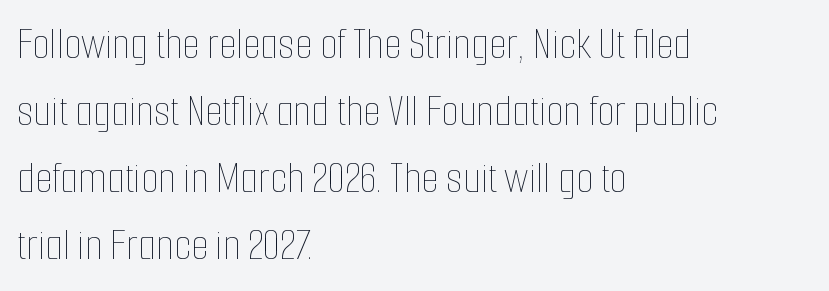
This reads as an unemphasized weight, regular at the heaviest. The letters advance in unequal steps, a hallmark of proportional type. Students, observe: this is what conventionally led text looks like. Posture: vertical. Students, note that the glyphs here touch the page at normal intervals.
